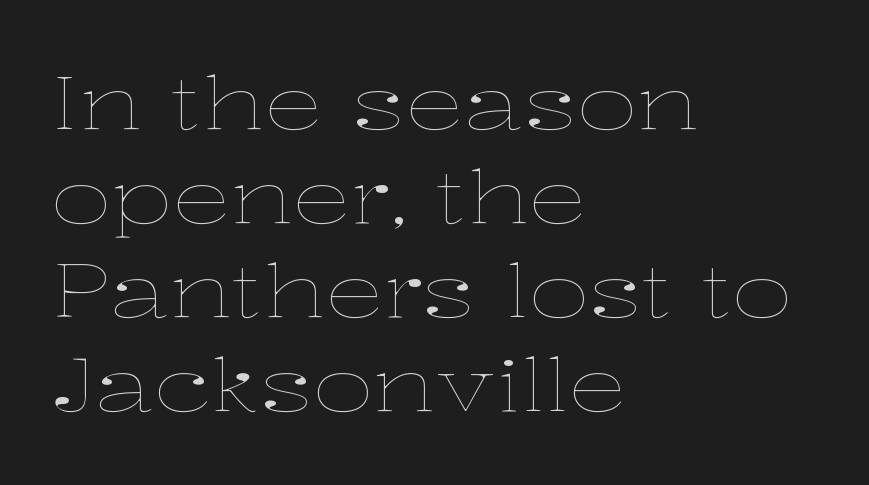
{"italic": "no", "bold": "no", "weight": "thin", "width": "wide", "stroke_contrast": "low", "x_height": "medium", "monospaced": "no", "underline": "no", "align": "left", "line_spacing": "normal", "line_spacing_ratio": 1.27, "letter_spacing": "normal", "letter_spacing_em": 0.0, "glyph_px": 74}
